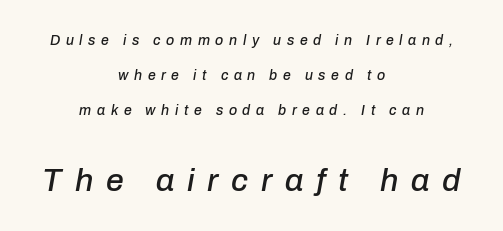
Q: Is the text italic (slanted)? A: Yes, it leans right by about 10 degrees.
Q: Is the text underlined? A: No.
Q: How is the paragraph aligned? A: Centered.
Q: Is the spacing between letters normal or unusually wide? A: Unusually wide.
Q: Is the spacing between lines tight, normal or loose? A: Loose.
Q: Which block of text is set in a larger size, the first (top) or the second (bottom)? A: The second (bottom) one.
Q: Width (condensed, normal, or wide)? A: Normal.
Q: Stroke contrast? A: Low.
Q: x-height? A: Medium.
Q: Monospaced? A: No.
